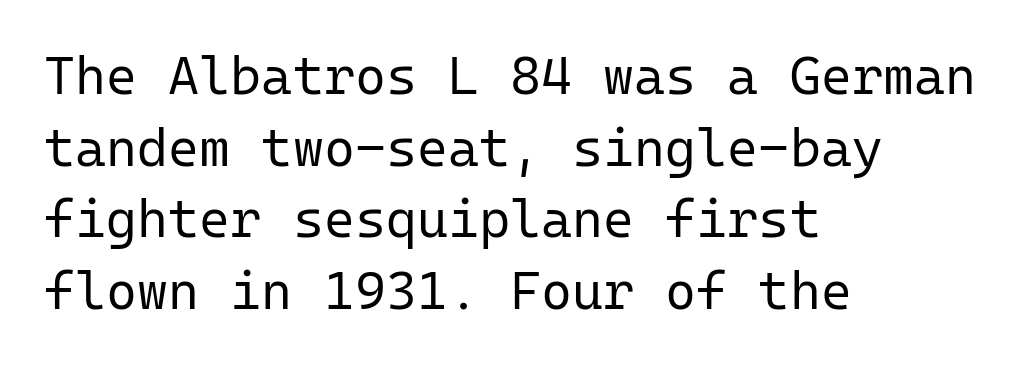
The image shows 53 px regular-weight sans-serif type, upright, monospaced; set left-aligned, normal line spacing (1.35x), normal letter spacing, not underlined; low stroke contrast and a medium x-height.
